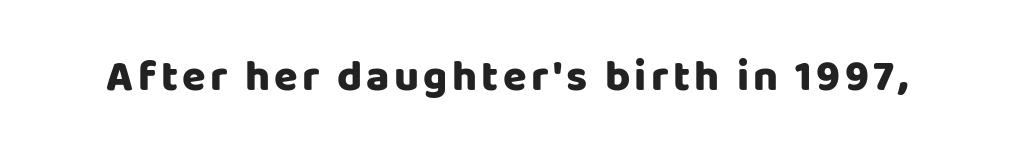
{"serif": "no", "italic": "no", "bold": "yes", "weight": "heavy", "width": "normal", "stroke_contrast": "low", "x_height": "large", "monospaced": "no", "underline": "no", "glyph_px": 43}
